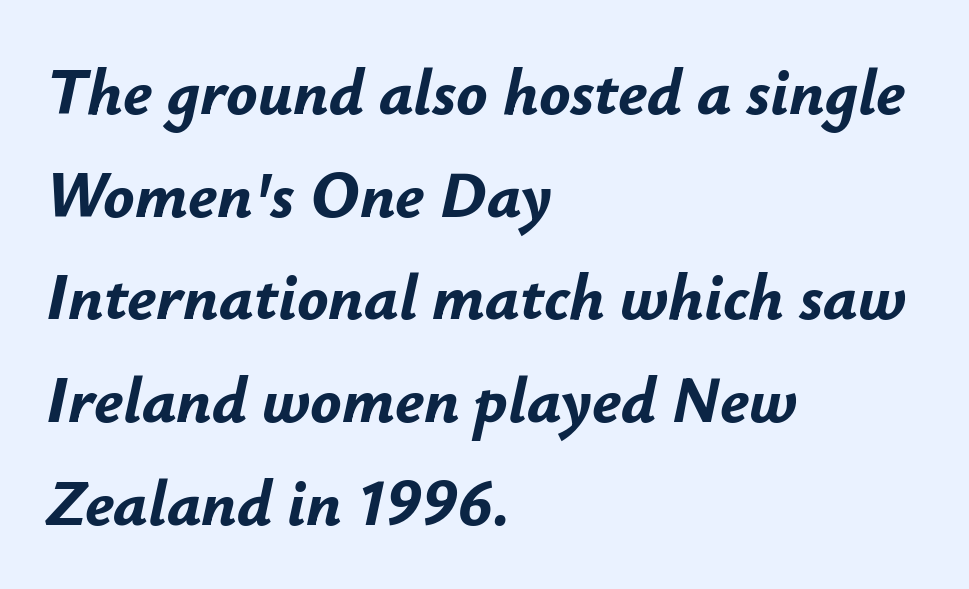
{"italic": "yes", "lean": "right", "slant_degrees": 12, "bold": "yes", "weight": "bold", "width": "normal", "stroke_contrast": "low", "x_height": "small", "monospaced": "no", "underline": "no", "align": "left", "line_spacing": "normal", "line_spacing_ratio": 1.58, "letter_spacing": "normal", "letter_spacing_em": 0.0, "glyph_px": 65}
